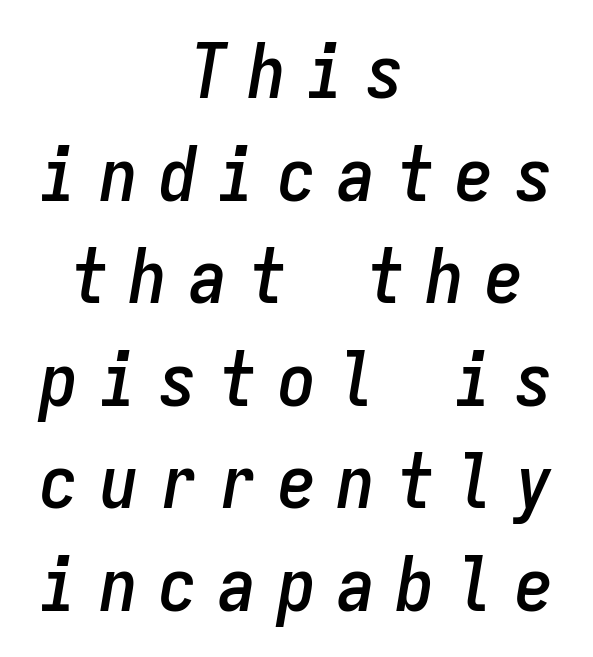
{"italic": "yes", "lean": "right", "slant_degrees": 9, "width": "condensed", "stroke_contrast": "low", "x_height": "medium", "monospaced": "yes", "underline": "no", "align": "center", "line_spacing": "normal", "line_spacing_ratio": 1.35, "letter_spacing": "wide", "letter_spacing_em": 0.28, "glyph_px": 76}
